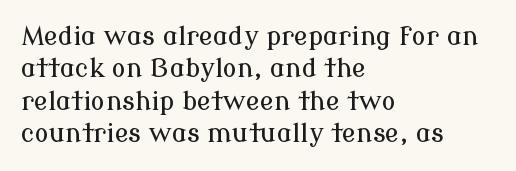
{"italic": "no", "underline": "no", "align": "left", "line_spacing": "normal", "line_spacing_ratio": 1.25, "letter_spacing": "normal", "letter_spacing_em": 0.0, "glyph_px": 26}
